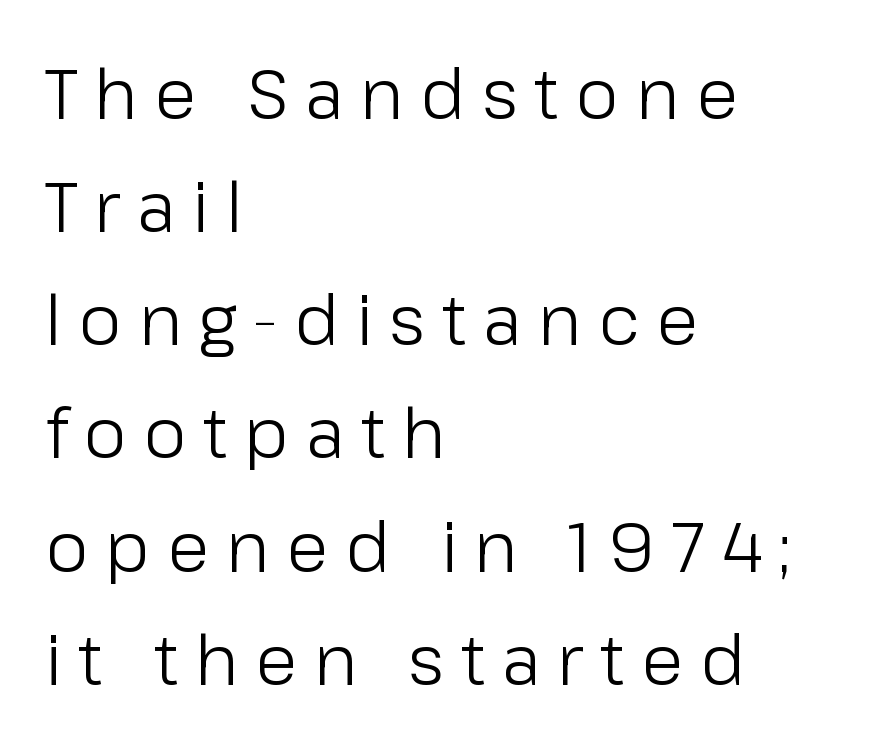
{"serif": "no", "italic": "no", "bold": "no", "weight": "light", "width": "normal", "stroke_contrast": "low", "x_height": "medium", "monospaced": "no", "underline": "no", "align": "left", "line_spacing": "normal", "line_spacing_ratio": 1.64, "letter_spacing": "wide", "letter_spacing_em": 0.24, "glyph_px": 69}
